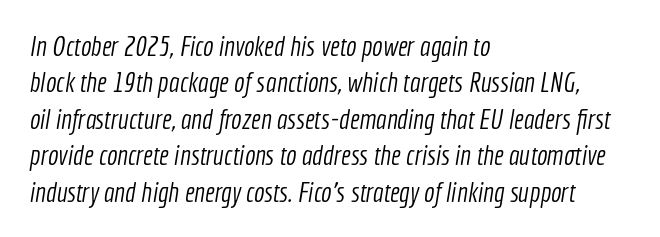
The image shows 28 px light, condensed sans-serif type; set left-aligned, normal line spacing (1.3x), normal letter spacing, not underlined; a medium x-height.
